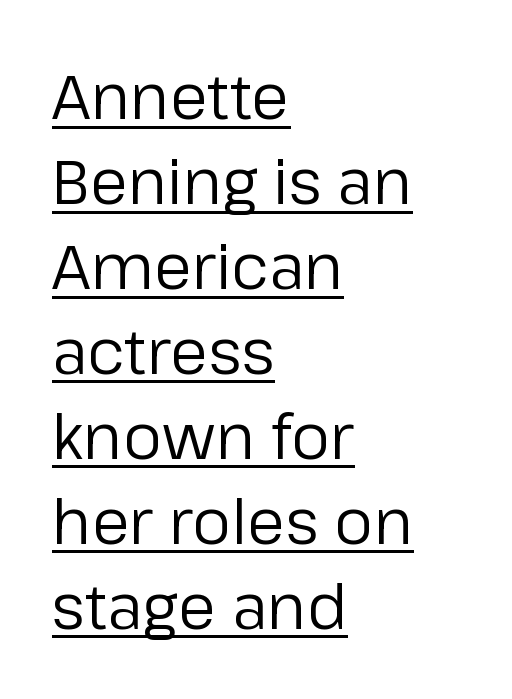
The space between consecutive lines is moderate. The axis of the letterforms is exactly vertical. Grotesque or geometric, the face here clearly has no serifs. These lines are rendered in a variable-pitch font. The passage shown has conventional tracking throughout.
